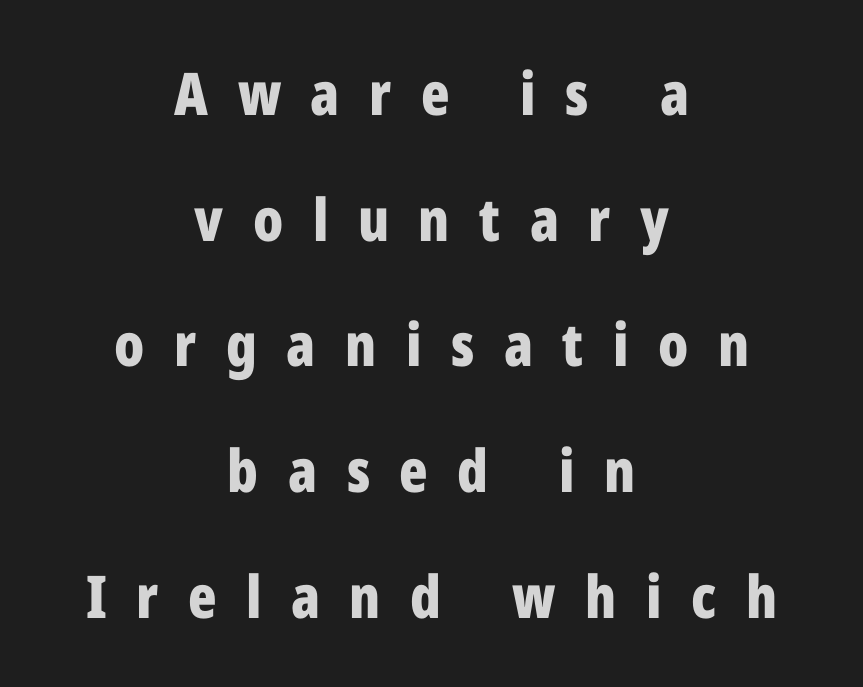
The image shows 59 px bold, condensed sans-serif type, upright; set centered, loose line spacing (2.13x), unusually wide letter spacing (+0.5 em), not underlined; low stroke contrast and a medium x-height.
